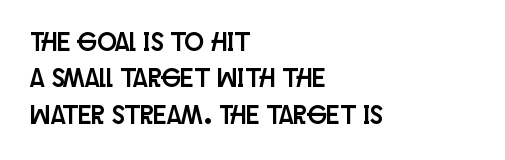
{"italic": "no", "underline": "no", "align": "left", "line_spacing": "normal", "line_spacing_ratio": 1.4, "letter_spacing": "normal", "letter_spacing_em": 0.0, "glyph_px": 26}
